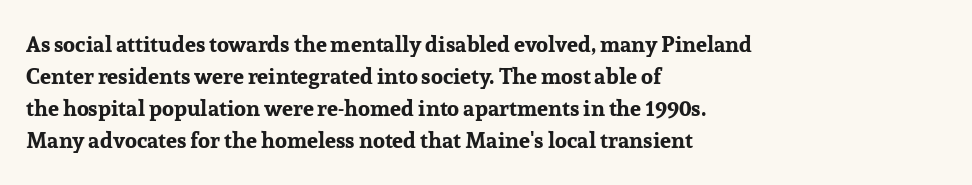
These lines were composed using upright roman letters. Bare-footed words on every line. The vertical gap from one line to the next is medium. Leftover space on each line is placed entirely after the last word. The line texture is even and compact thanks to regular tracking.
